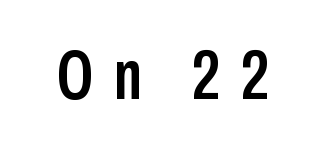
The image shows 70 px condensed sans-serif type, upright; set unusually wide letter spacing (+0.29 em), not underlined; low stroke contrast and a medium x-height.
